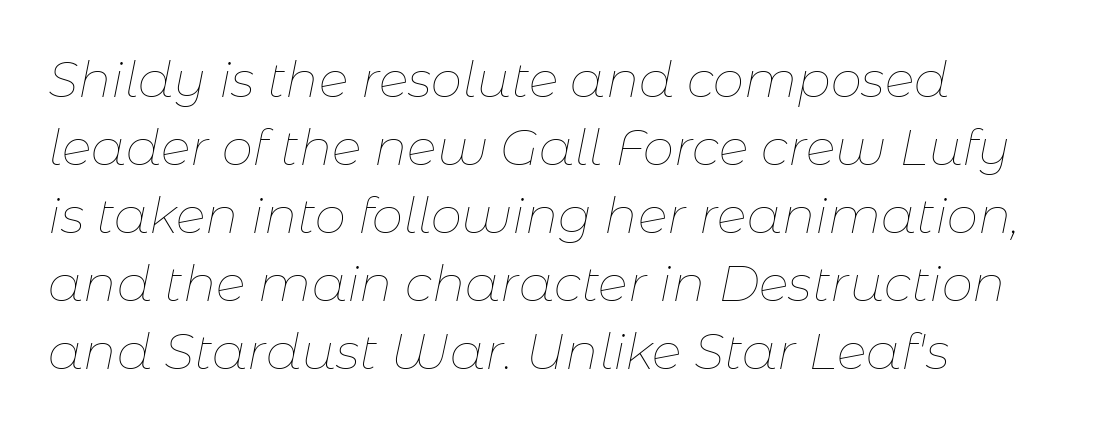
Glyph-to-glyph distance matches everyday printed text. These glyphs show unthickened strokes, regular width or finer. What's the leading like? Ordinary, nothing unusual. The passage shown is typed in a proportional face where columns would drift. Every row of glyphs begins at an identical x-position on the left.
